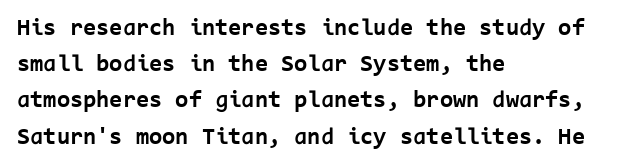
{"italic": "no", "bold": "yes", "underline": "no", "align": "left", "line_spacing": "normal", "line_spacing_ratio": 1.51, "letter_spacing": "normal", "letter_spacing_em": 0.0, "glyph_px": 24}
